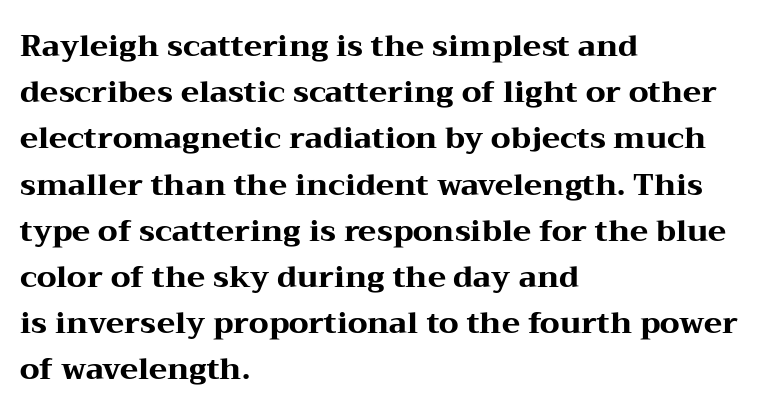
Q: Is the text bold? A: Yes.
Q: Is the text italic (slanted)? A: No, it is upright.
Q: Is the typeface a serif or a sans-serif typeface? A: Serif.
Q: Is the text underlined? A: No.
Q: How is the paragraph aligned? A: Left-aligned.
Q: Is the spacing between letters normal or unusually wide? A: Normal.
Q: Is the spacing between lines tight, normal or loose? A: Normal.
Q: Width (condensed, normal, or wide)? A: Wide.
Q: Stroke contrast? A: Medium.
Q: x-height? A: Medium.
Q: Monospaced? A: No.
